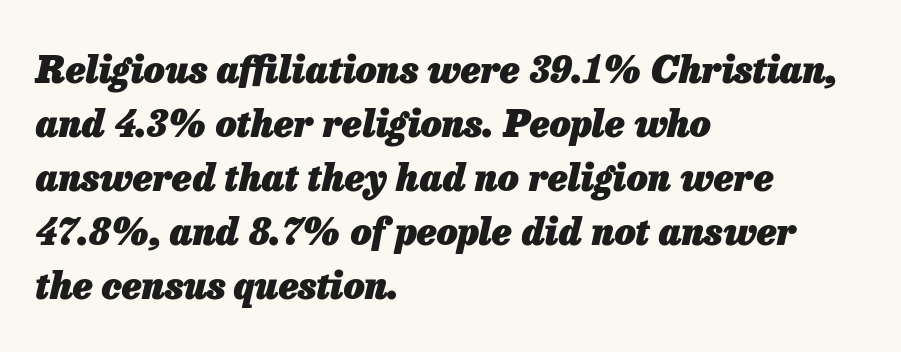
Q: Is the text bold? A: Yes.
Q: Is the text italic (slanted)? A: Yes, it leans right by about 13 degrees.
Q: Is the text underlined? A: No.
Q: How is the paragraph aligned? A: Left-aligned.
Q: Is the spacing between letters normal or unusually wide? A: Normal.
Q: Is the spacing between lines tight, normal or loose? A: Normal.
Q: Width (condensed, normal, or wide)? A: Normal.
Q: Stroke contrast? A: Low.
Q: x-height? A: Medium.
Q: Monospaced? A: No.
